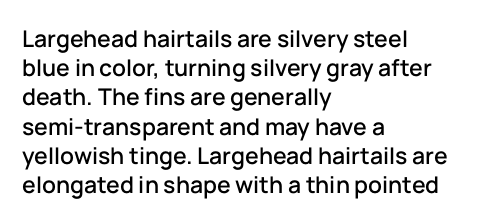
{"italic": "no", "underline": "no", "align": "left", "line_spacing": "normal", "line_spacing_ratio": 1.27, "letter_spacing": "normal", "letter_spacing_em": 0.0, "glyph_px": 23}
